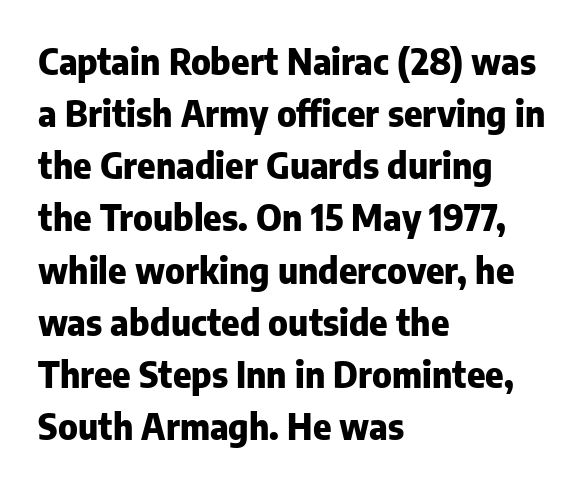
In terms of letterspacing, this is plain default setting. I'd call this a sans setting — the letters go barefoot. Here the designer chose a conventional face with non-uniform glyph widths. Bold? Absolutely — the strokes are thick and heavy. Compared with typical paragraphs, the rows here are spaced about the same. These lines were composed using upright roman letters.
